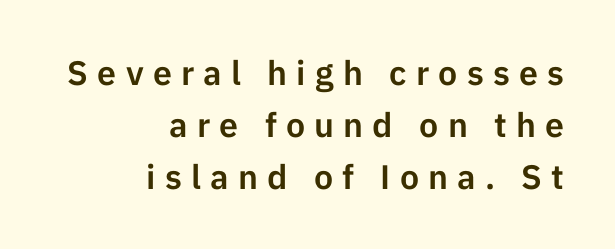
{"serif": "no", "italic": "no", "width": "normal", "stroke_contrast": "low", "x_height": "medium", "monospaced": "no", "underline": "no", "align": "right", "line_spacing": "normal", "line_spacing_ratio": 1.53, "letter_spacing": "wide", "letter_spacing_em": 0.27, "glyph_px": 34}
